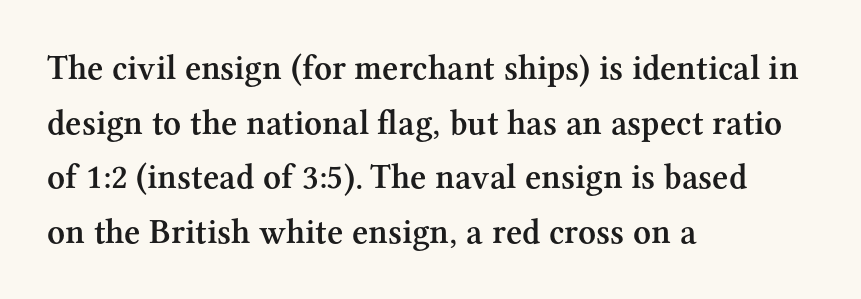
Q: Is the text bold? A: Semi-bold.
Q: Is the text italic (slanted)? A: No, it is upright.
Q: Is the typeface a serif or a sans-serif typeface? A: Serif.
Q: Is the text underlined? A: No.
Q: How is the paragraph aligned? A: Left-aligned.
Q: Is the spacing between letters normal or unusually wide? A: Normal.
Q: Is the spacing between lines tight, normal or loose? A: Normal.
Q: Width (condensed, normal, or wide)? A: Normal.
Q: Stroke contrast? A: Medium.
Q: x-height? A: Medium.
Q: Monospaced? A: No.
